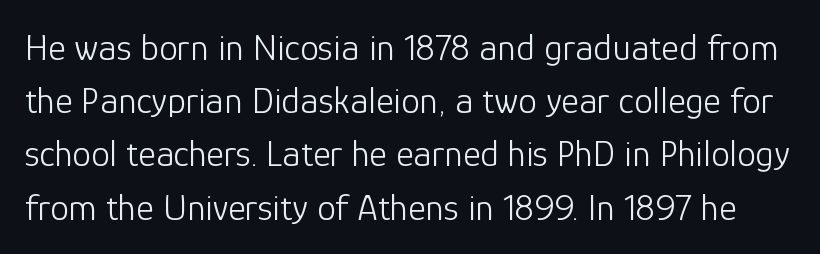
{"serif": "no", "italic": "no", "bold": "no", "weight": "light", "width": "normal", "stroke_contrast": "low", "x_height": "medium", "monospaced": "no", "underline": "no", "line_spacing": "normal", "line_spacing_ratio": 1.4, "letter_spacing": "normal", "letter_spacing_em": 0.0, "glyph_px": 38}
